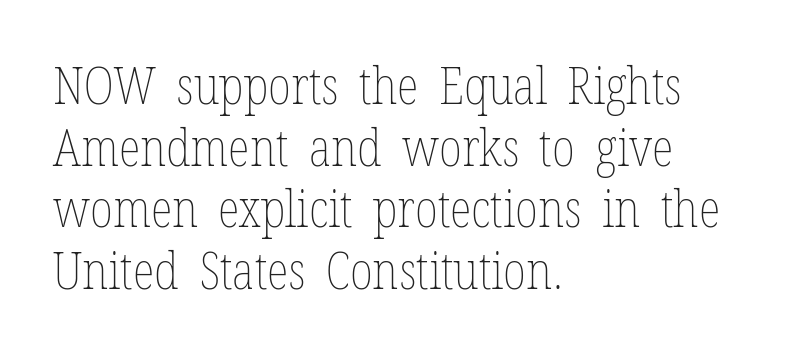
Q: Is the text bold? A: No.
Q: Is the text italic (slanted)? A: No, it is upright.
Q: Is the text underlined? A: No.
Q: How is the paragraph aligned? A: Left-aligned.
Q: Is the spacing between letters normal or unusually wide? A: Normal.
Q: Width (condensed, normal, or wide)? A: Condensed.
Q: Stroke contrast? A: Low.
Q: x-height? A: Medium.
Q: Monospaced? A: No.
